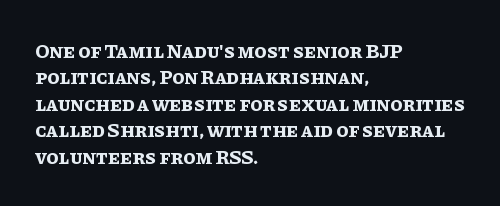
The image shows 20 px bold type, upright; set left-aligned, normal line spacing (1.32x), normal letter spacing, not underlined.
